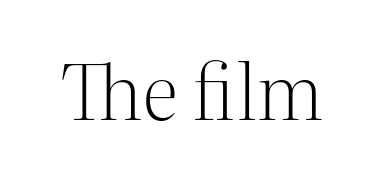
The image shows 76 px light serif type, upright; set normal letter spacing, not underlined; medium stroke contrast and a medium x-height.
